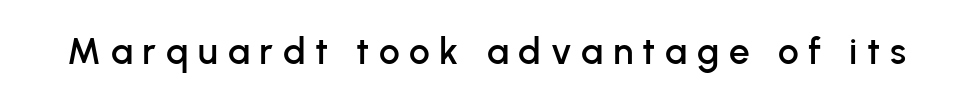
Observe the wide spacing: letters keep a clear distance from each other. The letters stand straight up with perfectly vertical stems. The letters carry no serifs — their stems end cleanly without finishing strokes. The zone under the glyphs is completely vacant.
